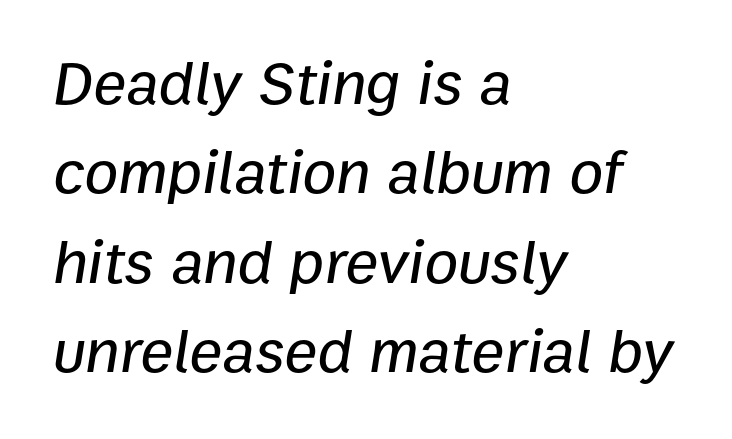
The image shows 62 px text type, italic (leaning right); set left-aligned, normal line spacing (1.44x), normal letter spacing, not underlined; low stroke contrast and a medium x-height.
